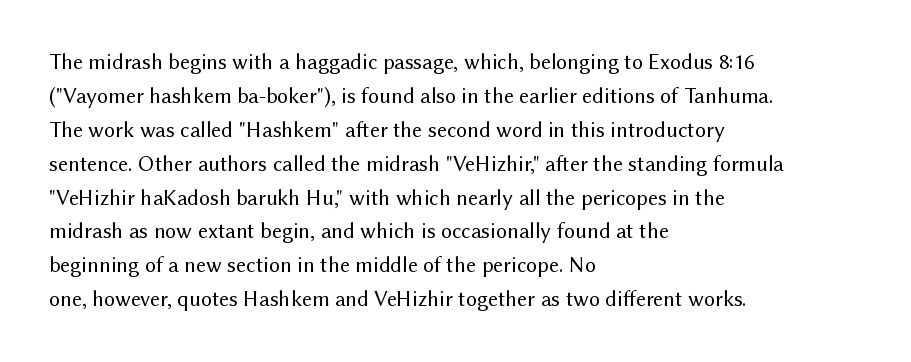
Q: Is the text bold? A: No.
Q: Is the text italic (slanted)? A: No, it is upright.
Q: Is the text underlined? A: No.
Q: How is the paragraph aligned? A: Left-aligned.
Q: Is the spacing between letters normal or unusually wide? A: Normal.
Q: Is the spacing between lines tight, normal or loose? A: Normal.
